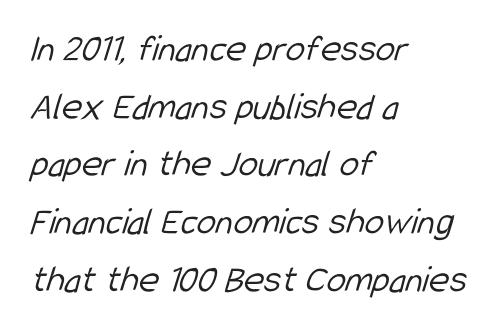
The image shows 39 px light, condensed sans-serif type; set left-aligned, normal line spacing (1.48x), normal letter spacing, not underlined; low stroke contrast and a medium x-height.
